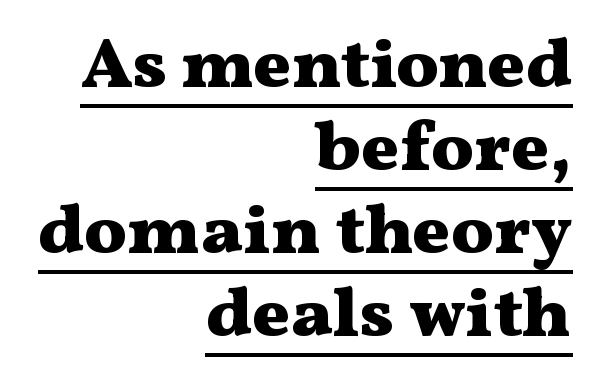
{"serif": "yes", "italic": "no", "bold": "yes", "weight": "heavy", "width": "wide", "stroke_contrast": "medium", "x_height": "medium", "monospaced": "no", "underline": "yes", "align": "right", "line_spacing_ratio": 1.17, "letter_spacing": "normal", "letter_spacing_em": 0.0, "glyph_px": 71}
